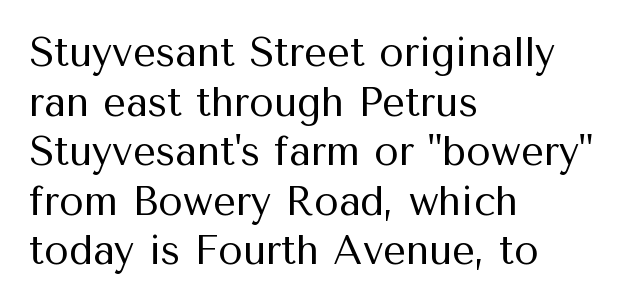
Q: Is the text bold? A: No.
Q: Is the text italic (slanted)? A: No, it is upright.
Q: Is the typeface a serif or a sans-serif typeface? A: Sans-serif.
Q: Is the text underlined? A: No.
Q: How is the paragraph aligned? A: Left-aligned.
Q: Is the spacing between letters normal or unusually wide? A: Normal.
Q: Width (condensed, normal, or wide)? A: Normal.
Q: Stroke contrast? A: Medium.
Q: x-height? A: Medium.
Q: Monospaced? A: No.
